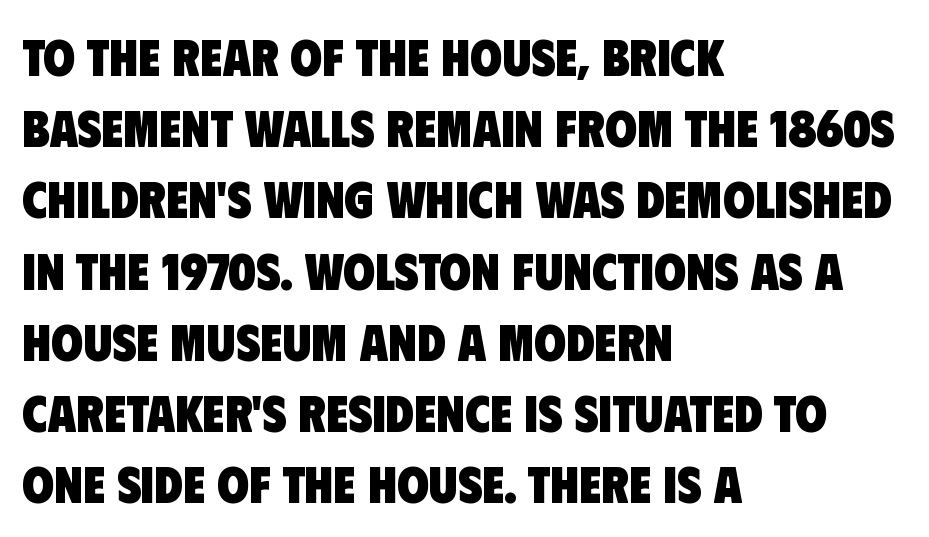
The image shows 52 px heavy, condensed sans-serif type; set left-aligned, normal line spacing (1.37x), normal letter spacing, not underlined; low stroke contrast and a large x-height.
